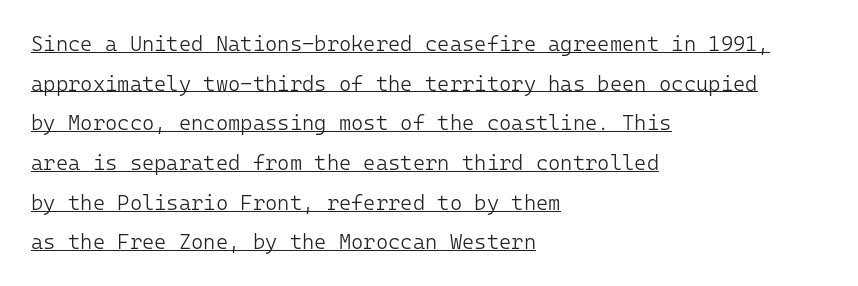
Students, note that the glyphs here touch the page at normal intervals. Upright lettering throughout. Glance below the letters and you will spot a drawn line. Line starts are locked; line ends wander.
